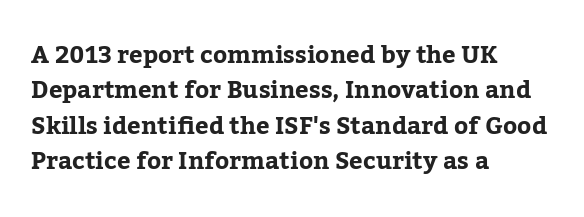
Q: Is the text italic (slanted)? A: No, it is upright.
Q: Is the text underlined? A: No.
Q: How is the paragraph aligned? A: Left-aligned.
Q: Is the spacing between letters normal or unusually wide? A: Normal.
Q: Is the spacing between lines tight, normal or loose? A: Normal.
